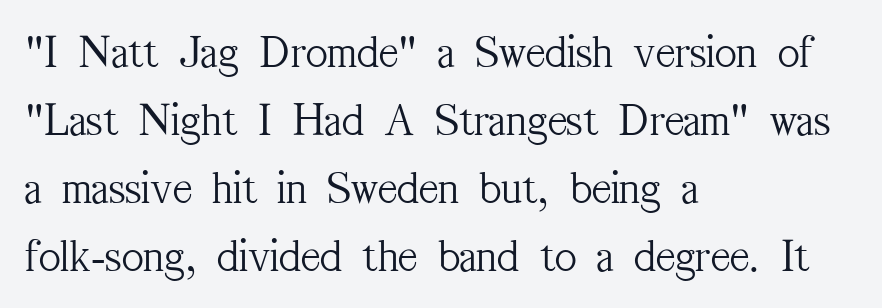
Q: Is the text bold? A: No.
Q: Is the text italic (slanted)? A: No, it is upright.
Q: Is the typeface a serif or a sans-serif typeface? A: Serif.
Q: Is the text underlined? A: No.
Q: How is the paragraph aligned? A: Left-aligned.
Q: Is the spacing between letters normal or unusually wide? A: Normal.
Q: Is the spacing between lines tight, normal or loose? A: Normal.
Q: Width (condensed, normal, or wide)? A: Condensed.
Q: Stroke contrast? A: Medium.
Q: x-height? A: Medium.
Q: Monospaced? A: No.
